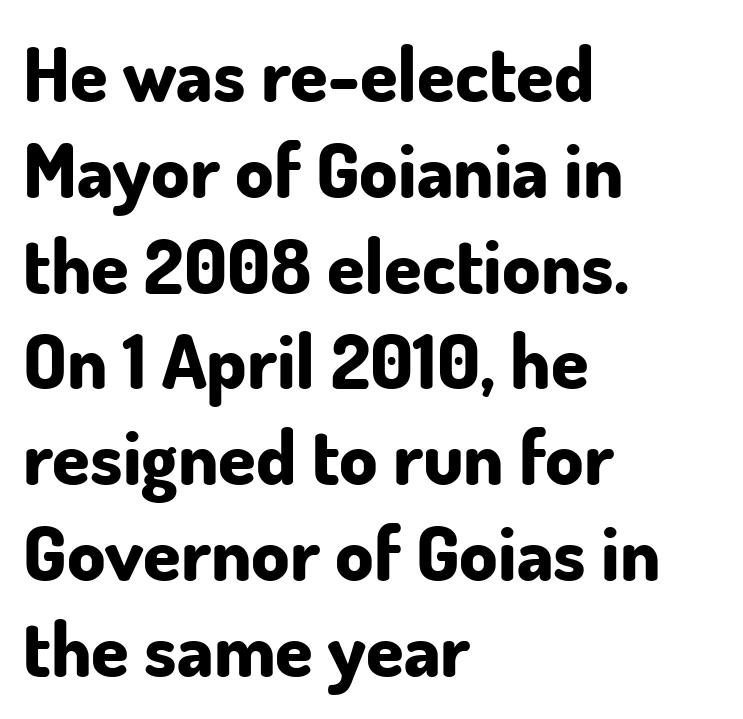
Nope, not italic — everything's standing straight. What weight is shown? A full bold with thick strokes. The characters display no serif detailing; their extremities are plain. The typesetter chose a ragged-right arrangement here. One glance says typical: line gaps are just what's usual. Varying glyph widths throughout — classic text-font behaviour.
